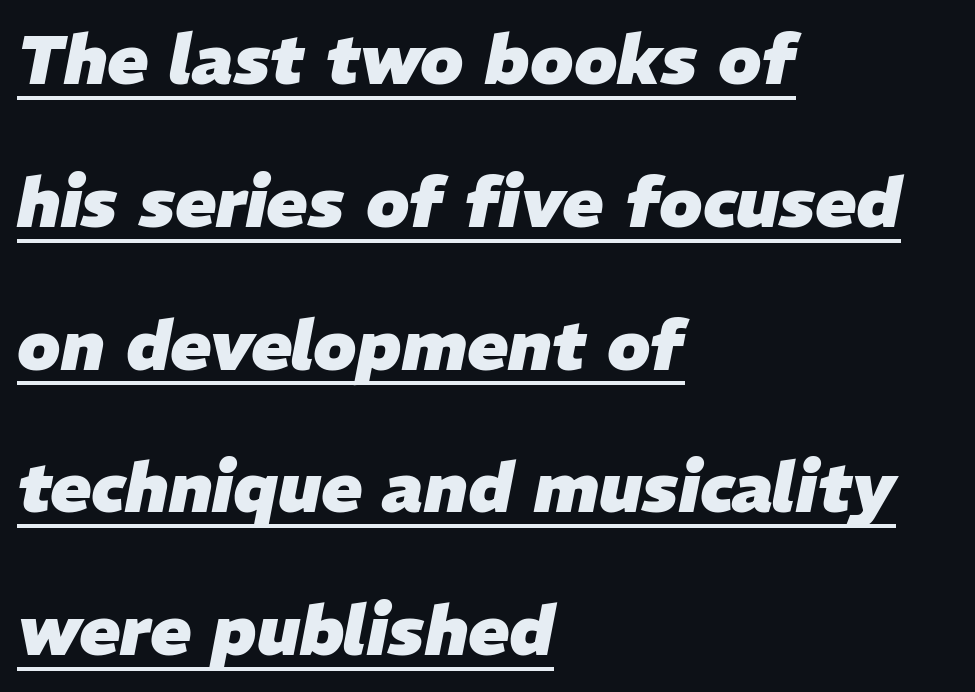
{"italic": "yes", "lean": "right", "slant_degrees": 11, "bold": "yes", "weight": "heavy", "width": "normal", "stroke_contrast": "low", "x_height": "medium", "monospaced": "no", "underline": "yes", "align": "left", "line_spacing": "loose", "line_spacing_ratio": 2.1, "letter_spacing": "normal", "letter_spacing_em": 0.0, "glyph_px": 68}
